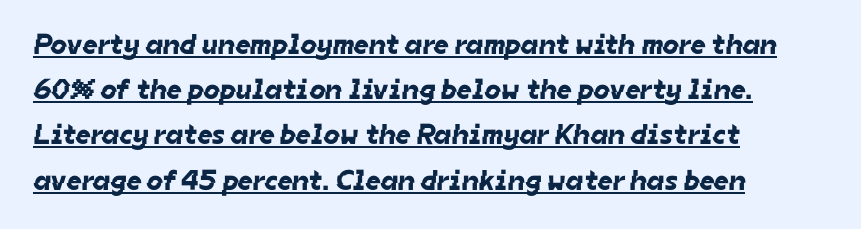
{"serif": "no", "width": "normal", "stroke_contrast": "low", "x_height": "medium", "monospaced": "no", "underline": "yes", "align": "left", "line_spacing": "normal", "line_spacing_ratio": 1.56, "letter_spacing": "normal", "letter_spacing_em": 0.0, "glyph_px": 29}
